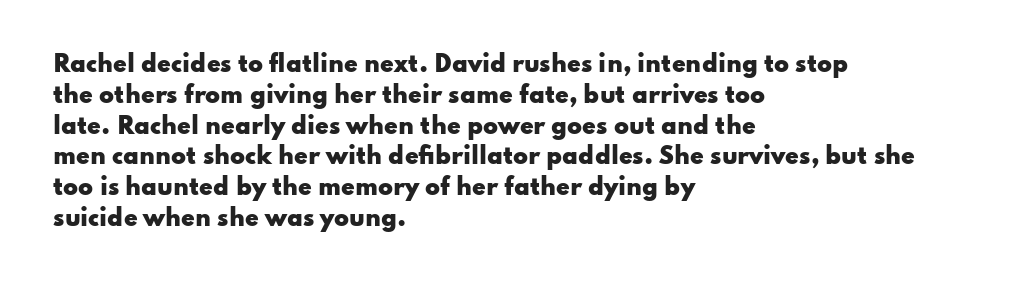
{"italic": "no", "bold": "yes", "underline": "no", "align": "left", "line_spacing": "normal", "line_spacing_ratio": 1.4, "letter_spacing": "normal", "letter_spacing_em": 0.0, "glyph_px": 22}
